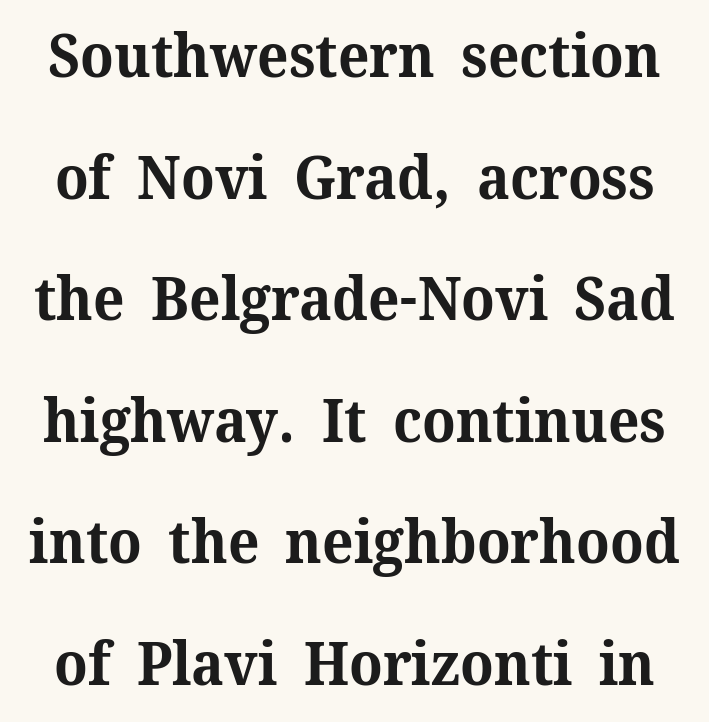
{"serif": "yes", "italic": "no", "bold": "yes", "weight": "bold", "width": "normal", "stroke_contrast": "medium", "x_height": "medium", "monospaced": "no", "underline": "no", "line_spacing": "loose", "line_spacing_ratio": 2.06, "letter_spacing": "normal", "letter_spacing_em": 0.0, "glyph_px": 59}
